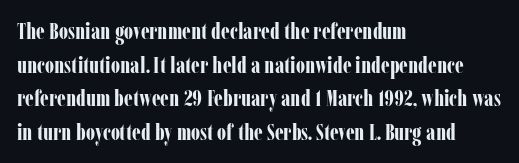
The image shows 23 px bold type, upright; set left-aligned, normal line spacing (1.46x), normal letter spacing, not underlined.
